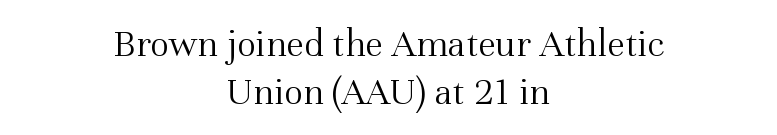
Tall strokes in this sample are plumb rather than angled. Proportional: the letters do not fall into vertical columns. Letters have the restrained weight of plain body copy at most. The foot of each line stays bare and open. Caption: multi-line text, centered on the measure. The letterforms sit shoulder to shoulder at normal distance.
